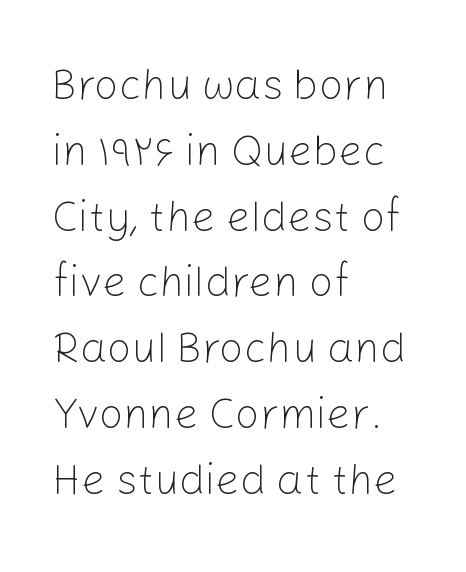
Is this a fixed-width face? No — the glyphs have proportional, varying widths. The leading is moderate, giving the passage an even texture. In terms of posture, this sample is upright. The specimen omits any rule beneath the text block's lines. A light-to-regular cut is what we see here.
